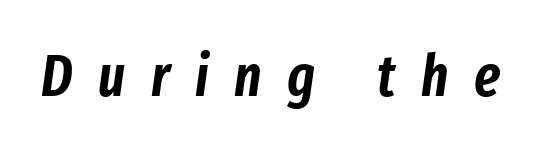
The letters are spread apart with noticeably loose tracking. Do the characters align in a grid? No, the font is proportional. Looking at the ascenders, they clearly lean. The specimen omits any rule beneath the text block's lines.
